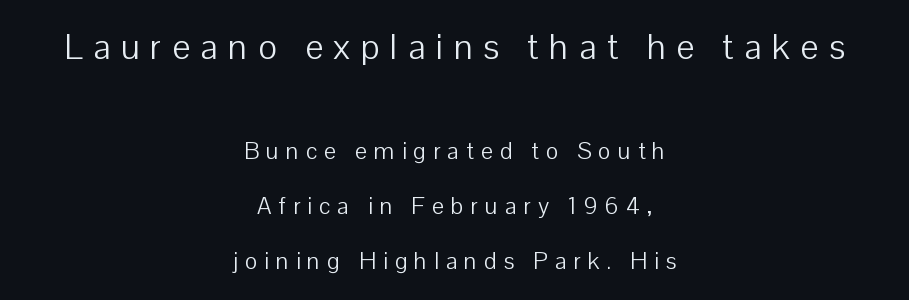
Lines of text with bare space underneath. Letterform terminals end flat and unadorned throughout the passage. The paragraph shown floats in the horizontal middle. The tracking reads as deliberately expanded to a designer's eye. No letter is thick-stroked: the sample isn't bold. The letters advance in unequal steps, a hallmark of proportional type.
